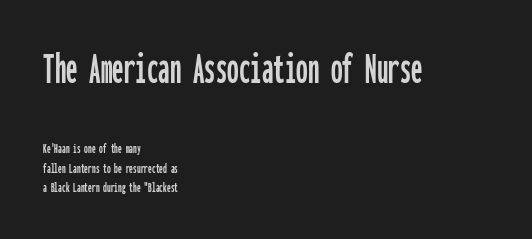
{"serif": "no", "italic": "no", "width": "condensed", "stroke_contrast": "low", "x_height": "medium", "monospaced": "yes", "underline": "no", "align": "left", "line_spacing": "normal", "line_spacing_ratio": 1.31, "letter_spacing": "normal", "letter_spacing_em": 0.0, "larger_block": "first", "size_ratio": 3.07, "glyph_px": 46}
